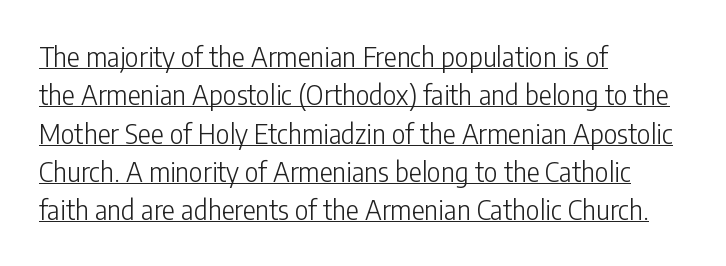
Reading down the column, the eye jumps a familiar distance to each next line. The lines in this sample share a left origin and differ only in where they stop. The font's upright variant was chosen for this text. Compared with undecorated copy, this sample adds a rule below the words. Nobody touched the tracking dial on this one.
